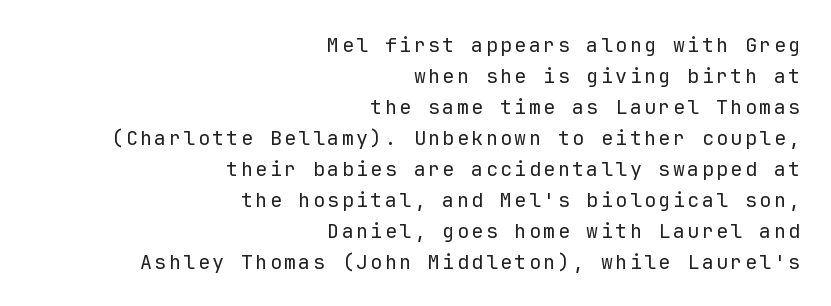
Weight: not bold — regular or lighter. Leftover space on each line is placed entirely before the opening word. Posture: upright roman. Letters rest on an invisible, unmarked baseline.
